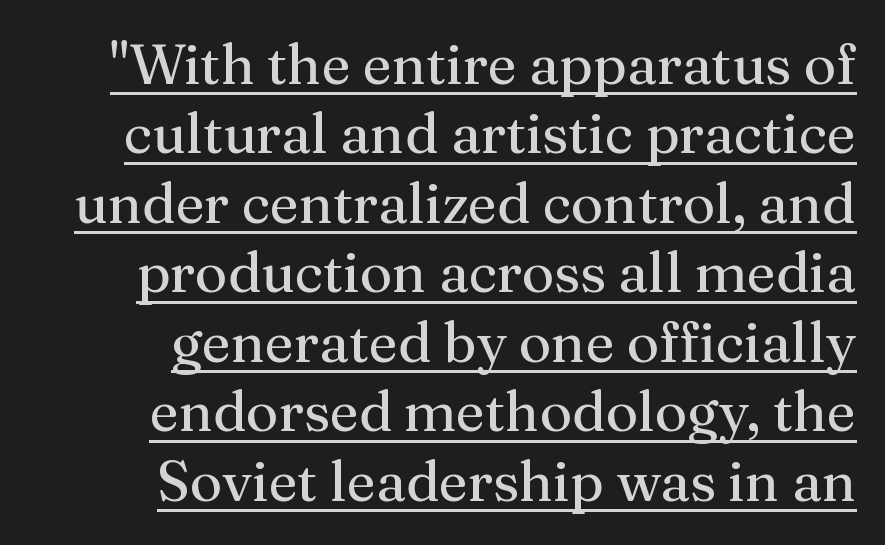
{"serif": "yes", "italic": "no", "bold": "no", "weight": "regular", "width": "normal", "stroke_contrast": "medium", "x_height": "medium", "monospaced": "no", "underline": "yes", "align": "right", "line_spacing_ratio": 1.24, "letter_spacing": "normal", "letter_spacing_em": 0.0, "glyph_px": 56}
